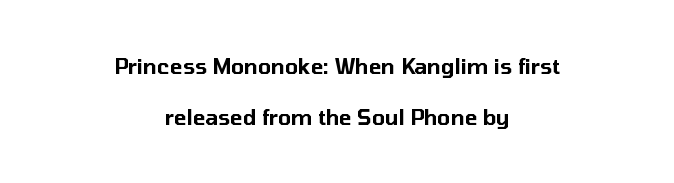
{"italic": "no", "underline": "no", "align": "center", "line_spacing": "loose", "line_spacing_ratio": 2.42, "letter_spacing": "normal", "letter_spacing_em": 0.0, "glyph_px": 21}
